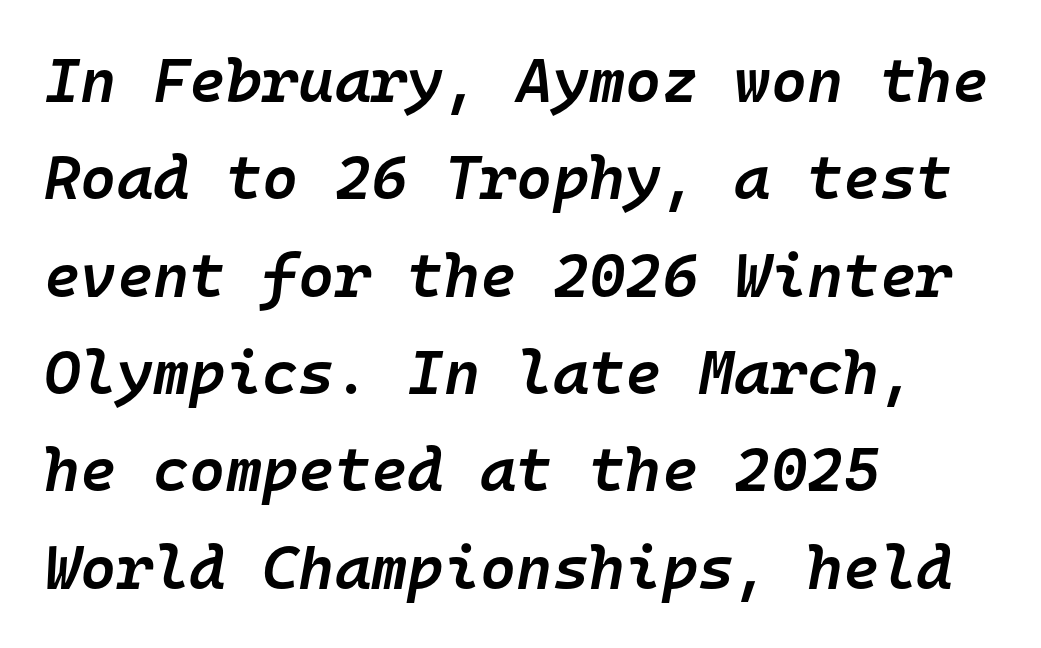
Decoration check: the copy has no underline. Visually the block forms a straight wall on the left and a jagged coastline on the right. It's the slanting kind of type. The passage shown is typed in a monospace face where columns stay perfectly aligned. Honestly, the row spacing looks completely unremarkable. Here the glyphs are tracked normally, forming tight word shapes.
